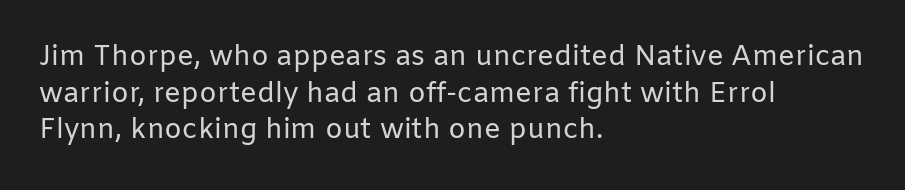
Q: Is the text bold? A: No.
Q: Is the text italic (slanted)? A: No, it is upright.
Q: Is the typeface a serif or a sans-serif typeface? A: Sans-serif.
Q: Is the text underlined? A: No.
Q: How is the paragraph aligned? A: Left-aligned.
Q: Is the spacing between letters normal or unusually wide? A: Normal.
Q: Is the spacing between lines tight, normal or loose? A: Normal.
Q: Width (condensed, normal, or wide)? A: Normal.
Q: Stroke contrast? A: Low.
Q: x-height? A: Medium.
Q: Monospaced? A: No.
